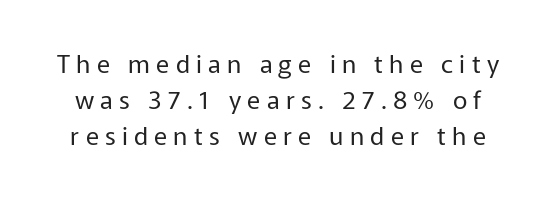
Q: Is the text bold? A: No.
Q: Is the text italic (slanted)? A: No, it is upright.
Q: Is the text underlined? A: No.
Q: Is the spacing between letters normal or unusually wide? A: Unusually wide.
Q: Is the spacing between lines tight, normal or loose? A: Normal.
